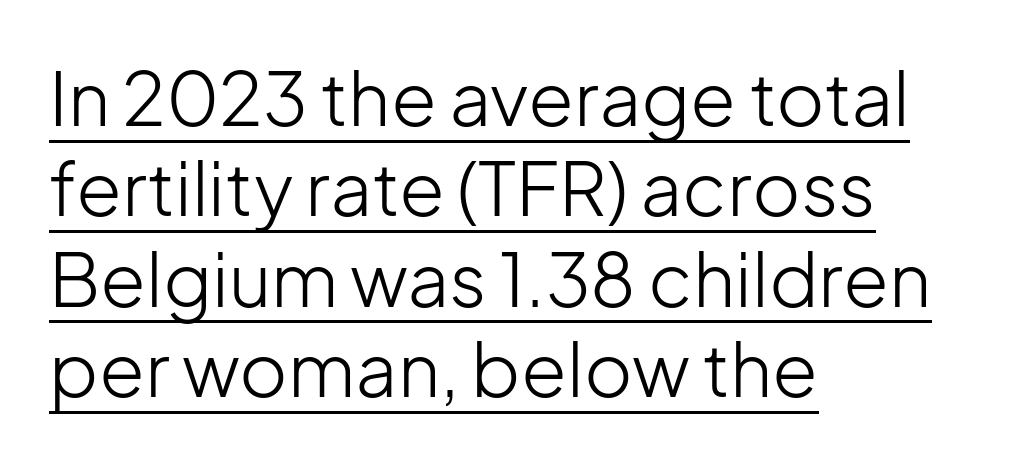
Q: Is the text bold? A: No.
Q: Is the text italic (slanted)? A: No, it is upright.
Q: Is the typeface a serif or a sans-serif typeface? A: Sans-serif.
Q: Is the text underlined? A: Yes.
Q: How is the paragraph aligned? A: Left-aligned.
Q: Is the spacing between letters normal or unusually wide? A: Normal.
Q: Width (condensed, normal, or wide)? A: Normal.
Q: Stroke contrast? A: Low.
Q: x-height? A: Medium.
Q: Monospaced? A: No.
